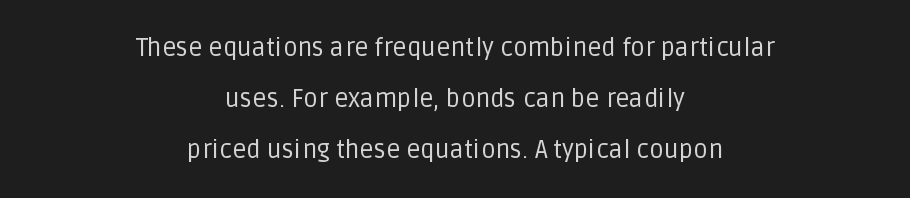
The image shows 25 px text type, upright; set centered, loose line spacing (2.04x), normal letter spacing, not underlined.
